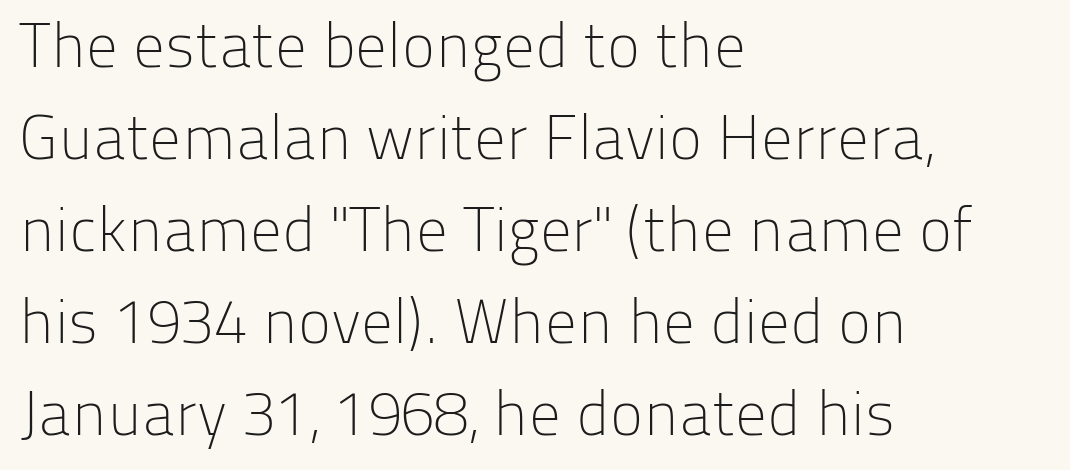
No chunkiness to these letters — they're not bold. Proportional: the letters do not fall into vertical columns. Posture: upright roman. The passage is arranged the way most books set body copy — flush left. This sample uses plain, unmodified letter spacing. Nobody drew a line under any word here.
